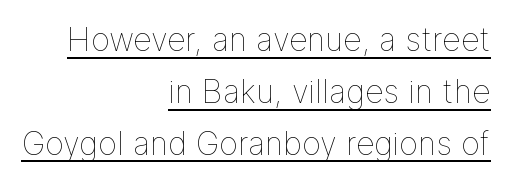
In terms of posture, this sample is upright. Line endings align vertically; line beginnings do not. Baseline-to-baseline distance is the conventional proportion of letter height. Students, note that the glyphs here touch the page at normal intervals. The strokes are not fattened; the text isn't bold. The typesetter has applied underlining to the passage shown.
